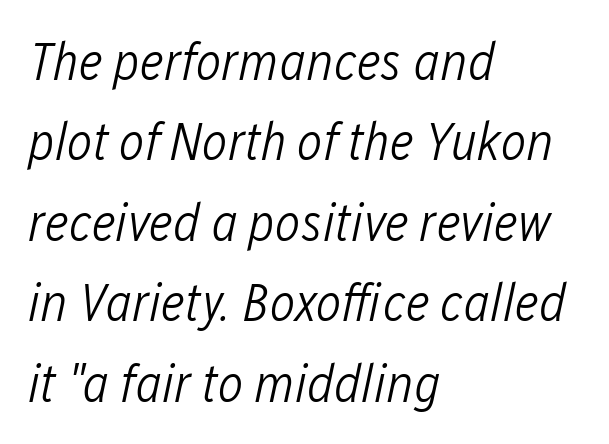
Q: Is the text bold? A: No.
Q: Is the text italic (slanted)? A: Yes, it leans right by about 12 degrees.
Q: Is the text underlined? A: No.
Q: How is the paragraph aligned? A: Left-aligned.
Q: Is the spacing between letters normal or unusually wide? A: Normal.
Q: Is the spacing between lines tight, normal or loose? A: Normal.
Q: Width (condensed, normal, or wide)? A: Condensed.
Q: Stroke contrast? A: Low.
Q: x-height? A: Medium.
Q: Monospaced? A: No.
